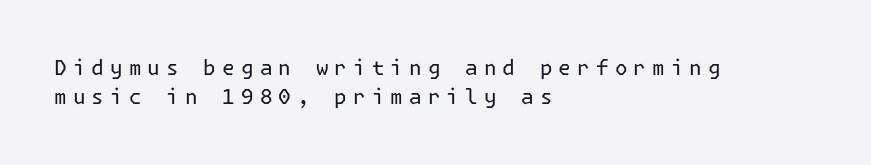
Q: Is the text bold? A: No.
Q: Is the text italic (slanted)? A: No, it is upright.
Q: Is the text underlined? A: No.
Q: How is the paragraph aligned? A: Left-aligned.
Q: Is the spacing between letters normal or unusually wide? A: Unusually wide.
Q: Is the spacing between lines tight, normal or loose? A: Normal.
